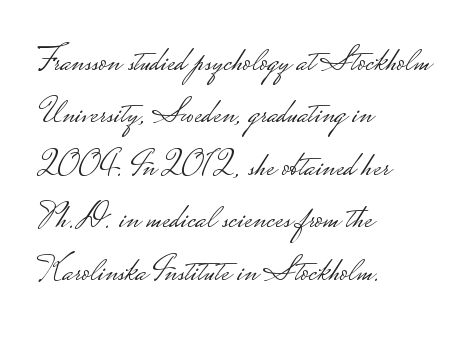
The image shows 35 px light, wide sans-serif type; set left-aligned, normal line spacing (1.5x), normal letter spacing, not underlined; low stroke contrast.
